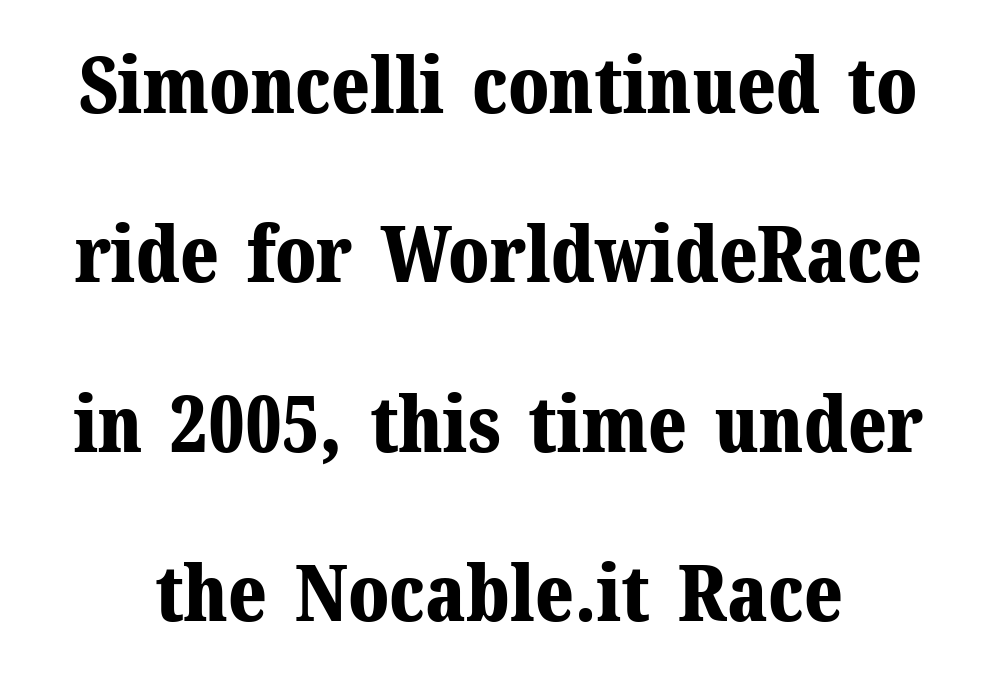
The image shows 78 px bold serif type, upright; set loose line spacing (2.17x), normal letter spacing, not underlined; medium stroke contrast and a medium x-height.
